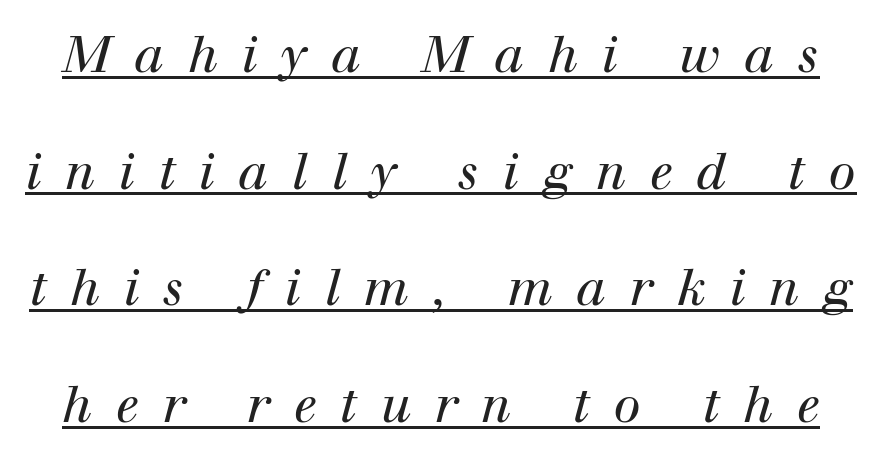
{"serif": "yes", "italic": "yes", "lean": "right", "slant_degrees": 12, "bold": "no", "weight": "regular", "width": "normal", "stroke_contrast": "high", "x_height": "medium", "monospaced": "no", "underline": "yes", "line_spacing": "loose", "line_spacing_ratio": 2.38, "letter_spacing": "wide", "letter_spacing_em": 0.49, "glyph_px": 49}
